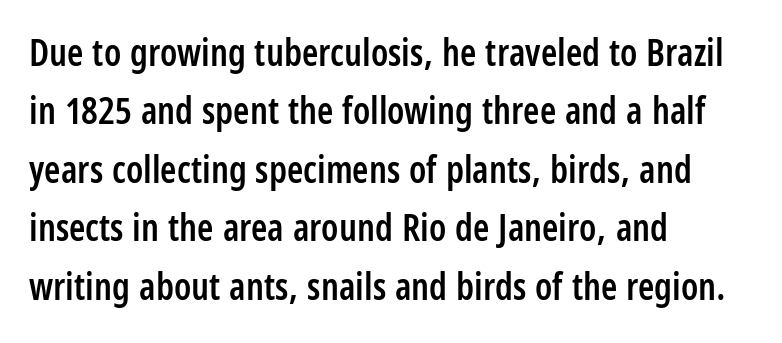
The image shows 37 px semibold, condensed sans-serif type, upright; set left-aligned, normal line spacing (1.58x), normal letter spacing, not underlined; low stroke contrast and a large x-height.
